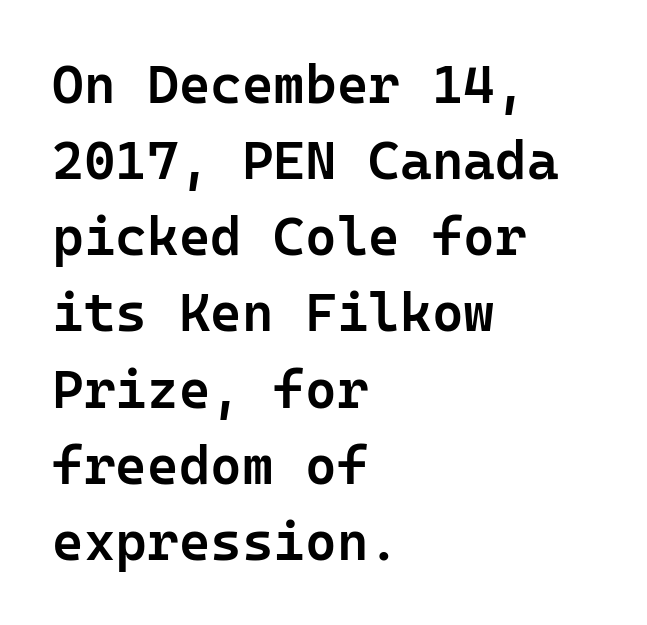
The image shows 54 px semibold sans-serif type, upright; set left-aligned, normal line spacing (1.41x), normal letter spacing, not underlined; low stroke contrast and a medium x-height.
